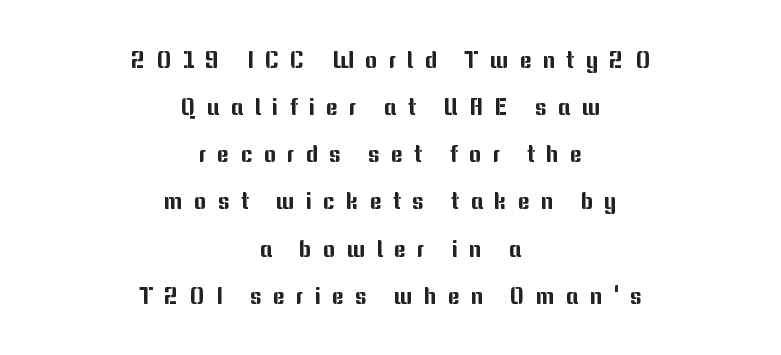
The lettering stays uniformly vertical, giving the passage a roman look. Rule under the text: the space is simply empty. Reading down the column, the eye jumps a long way to each next line. This rendering widens character spacing well past its baseline value. Is the block centered? Yes — each line is placed symmetrically about the middle.
